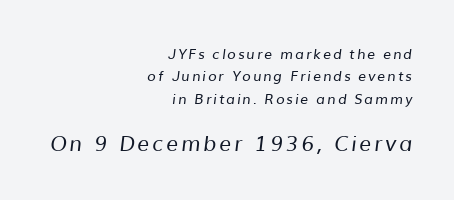
{"bold": "no", "underline": "no", "align": "right", "line_spacing": "normal", "line_spacing_ratio": 1.59, "larger_block": "second", "size_ratio": 1.5, "glyph_px": 21}
